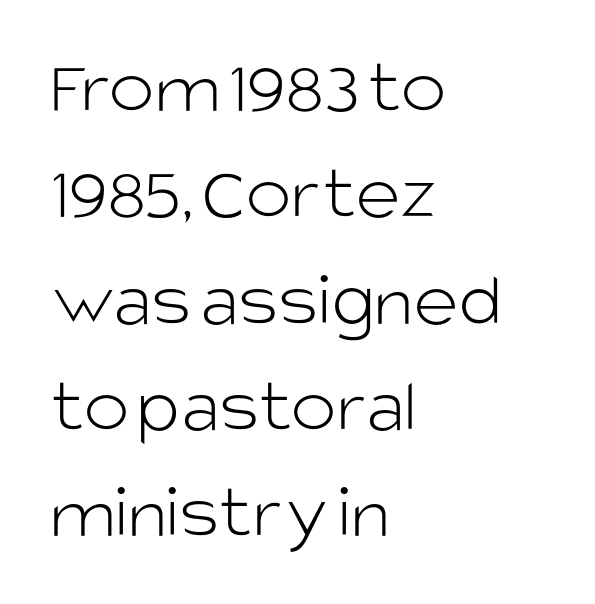
Q: Is the text bold? A: No.
Q: Is the text italic (slanted)? A: No, it is upright.
Q: Is the typeface a serif or a sans-serif typeface? A: Sans-serif.
Q: Is the text underlined? A: No.
Q: How is the paragraph aligned? A: Left-aligned.
Q: Is the spacing between letters normal or unusually wide? A: Normal.
Q: Is the spacing between lines tight, normal or loose? A: Normal.
Q: Width (condensed, normal, or wide)? A: Normal.
Q: Stroke contrast? A: Low.
Q: x-height? A: Large.
Q: Monospaced? A: No.
